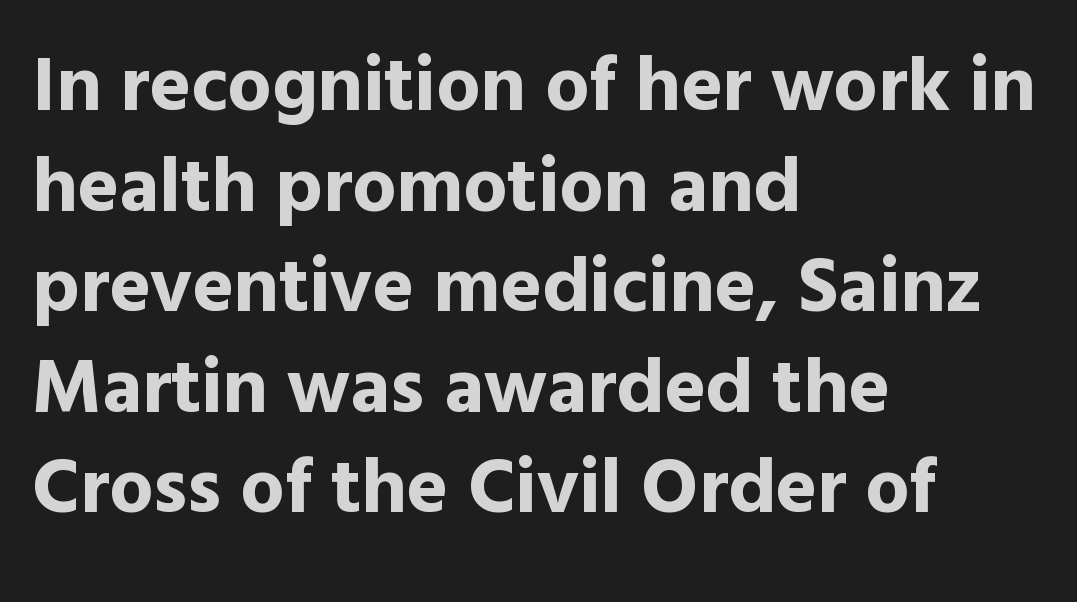
The image shows 78 px bold sans-serif type, upright; set left-aligned, normal line spacing (1.29x), normal letter spacing, not underlined; a medium x-height.
